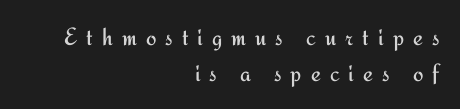
{"italic": "no", "bold": "no", "underline": "no", "align": "right", "line_spacing": "normal", "line_spacing_ratio": 1.44, "letter_spacing": "wide", "letter_spacing_em": 0.36, "glyph_px": 25}
